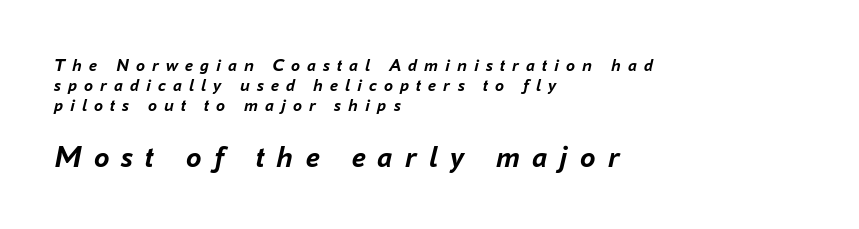
I'd describe the lettering as bold — thick and assertive. The text block is weighted toward the left margin, trailing off unevenly rightward. A student would notice the bottom passage is typeset larger than what precedes it. Just letters on the line, the space beneath them empty.
